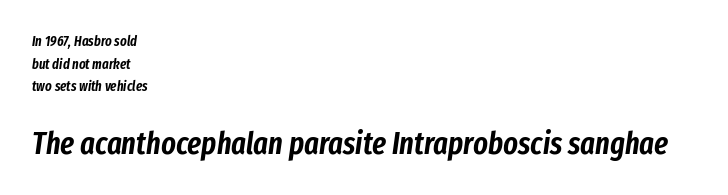
Every row of glyphs begins at an identical x-position on the left. Quick note: interline space is typical. The lettering tilts uniformly, giving the passage an italic look. The face used here is rendered with its standard letterfit.
